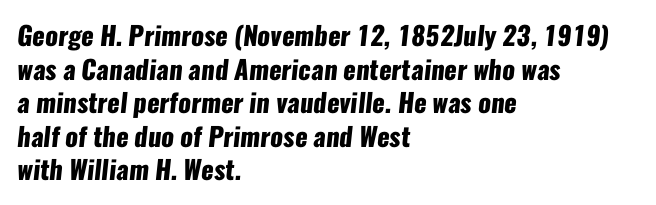
The image shows 26 px bold type; set left-aligned, normal line spacing (1.29x), normal letter spacing, not underlined.
